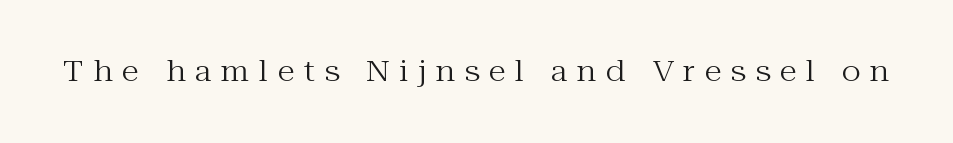
The image shows 29 px regular-weight serif type, upright; set unusually wide letter spacing (+0.33 em), not underlined; medium stroke contrast and a medium x-height.
